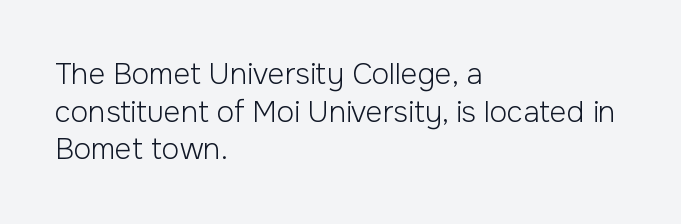
{"serif": "no", "italic": "no", "bold": "no", "weight": "light", "width": "normal", "stroke_contrast": "low", "x_height": "medium", "monospaced": "no", "underline": "no", "align": "left", "line_spacing": "normal", "line_spacing_ratio": 1.3, "letter_spacing": "normal", "letter_spacing_em": 0.0, "glyph_px": 29}
